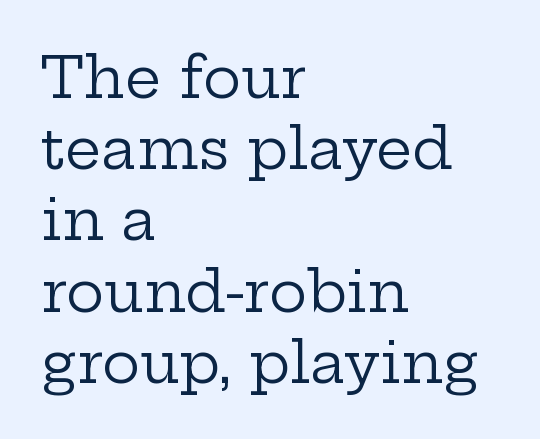
{"serif": "yes", "italic": "no", "bold": "no", "weight": "regular", "width": "wide", "stroke_contrast": "low", "x_height": "medium", "monospaced": "no", "underline": "no", "align": "left", "line_spacing": "normal", "line_spacing_ratio": 1.25, "letter_spacing": "normal", "letter_spacing_em": 0.0, "glyph_px": 57}
